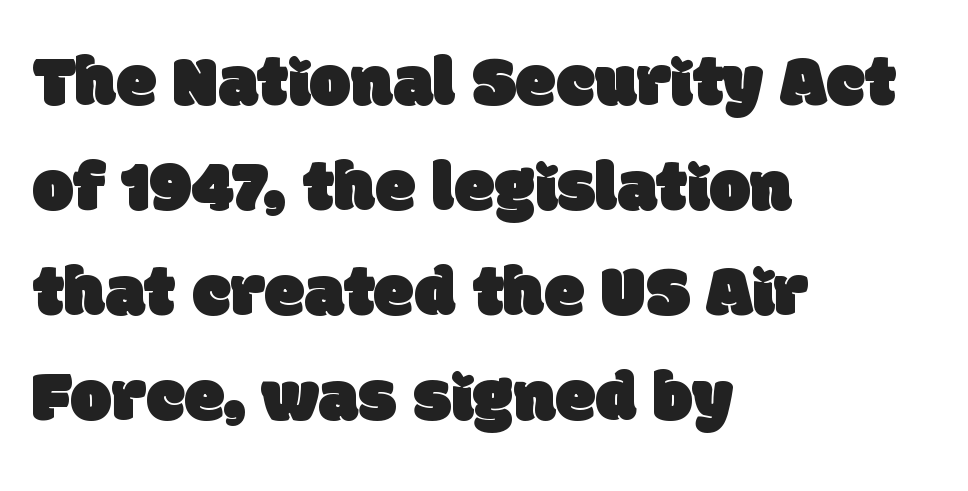
The image shows 73 px sans-serif type; set left-aligned, normal line spacing (1.44x), normal letter spacing, not underlined; low stroke contrast and a large x-height.
